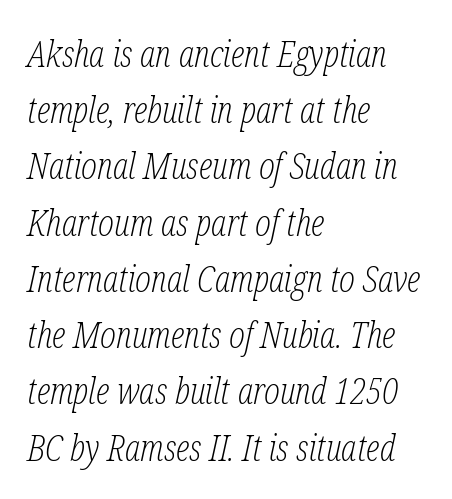
The image shows 37 px light, condensed serif type, italic (leaning right); set left-aligned, normal line spacing (1.52x), normal letter spacing, not underlined; low stroke contrast and a medium x-height.
